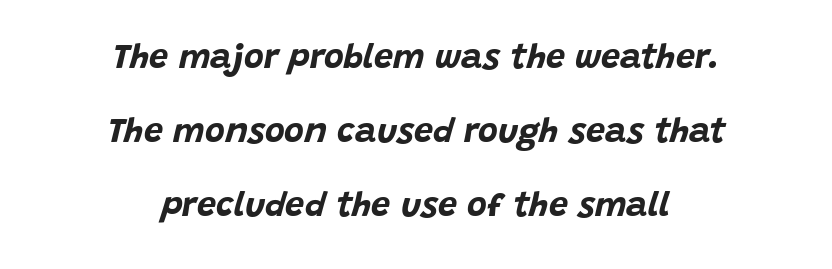
{"italic": "yes", "lean": "right", "slant_degrees": 15, "bold": "yes", "weight": "bold", "width": "normal", "stroke_contrast": "low", "x_height": "large", "monospaced": "no", "underline": "no", "align": "center", "line_spacing": "loose", "line_spacing_ratio": 2.17, "letter_spacing": "normal", "letter_spacing_em": 0.0, "glyph_px": 34}
